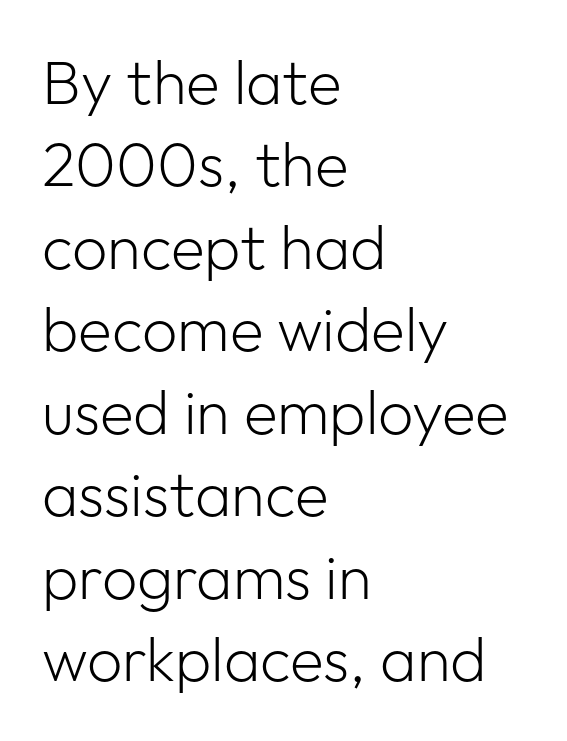
Is the block centered? No — it sits flush against the left margin. Style check: upright. Observe the absence of serifs on each vertical stroke in this sample. Students, note that the glyphs here touch the page at normal intervals.
